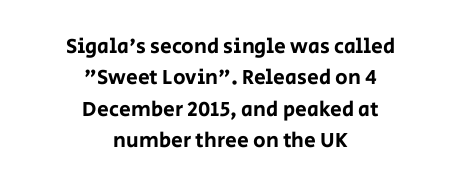
This sample is center-justified, so both line endings float freely. Leading matches the norm, producing a regular column. Characters follow at the spacing the type designer built in. Rendered with straight, roman letterforms. A clean baseline with only descenders dipping below it.
